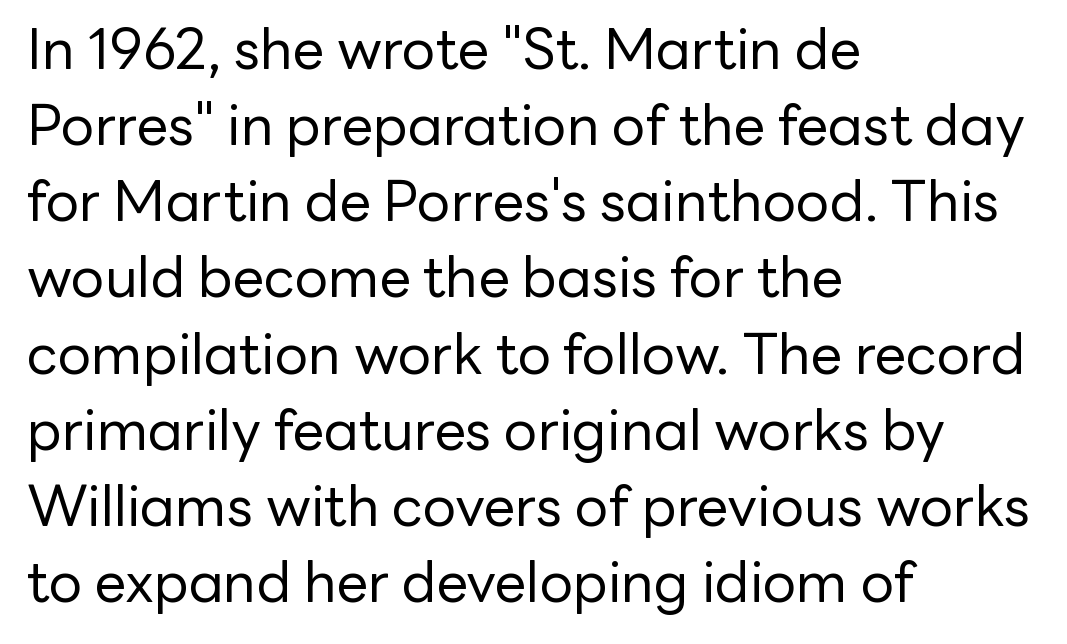
{"serif": "no", "italic": "no", "bold": "no", "weight": "regular", "width": "normal", "stroke_contrast": "low", "x_height": "medium", "monospaced": "no", "underline": "no", "align": "left", "line_spacing": "normal", "line_spacing_ratio": 1.36, "letter_spacing": "normal", "letter_spacing_em": 0.0, "glyph_px": 56}
